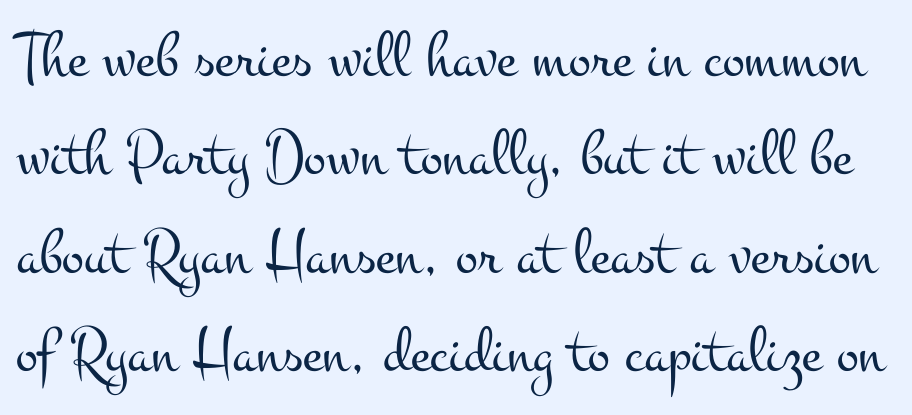
The image shows 66 px light, wide type; set normal line spacing (1.49x), normal letter spacing, not underlined; medium stroke contrast and a small x-height.
